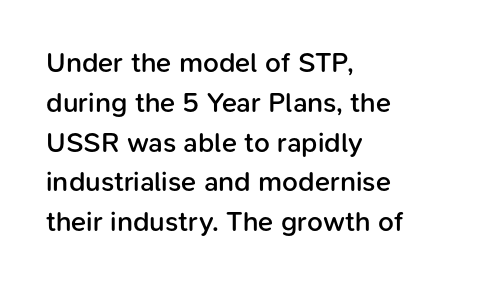
{"serif": "no", "italic": "no", "bold": "semi", "weight": "semibold", "width": "normal", "stroke_contrast": "low", "x_height": "medium", "monospaced": "no", "underline": "no", "align": "left", "line_spacing": "normal", "line_spacing_ratio": 1.42, "letter_spacing": "normal", "letter_spacing_em": 0.0, "glyph_px": 28}
